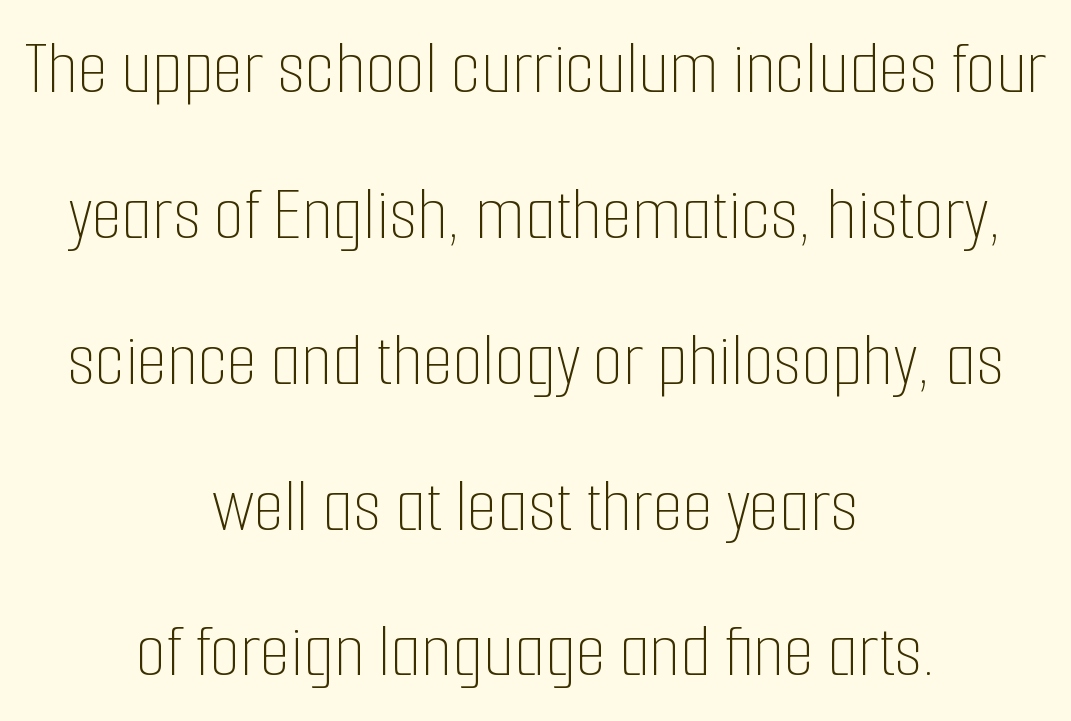
The image shows 78 px thin, condensed type, upright; set centered, line spacing 1.87x, normal letter spacing, not underlined; low stroke contrast and a medium x-height.
